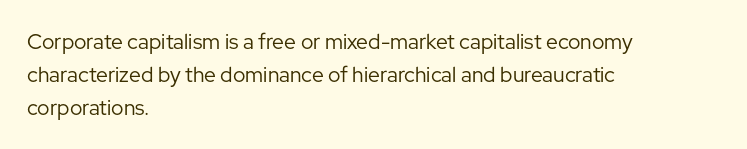
Q: Is the text bold? A: No.
Q: Is the text italic (slanted)? A: No, it is upright.
Q: Is the text underlined? A: No.
Q: How is the paragraph aligned? A: Left-aligned.
Q: Is the spacing between letters normal or unusually wide? A: Normal.
Q: Is the spacing between lines tight, normal or loose? A: Normal.
